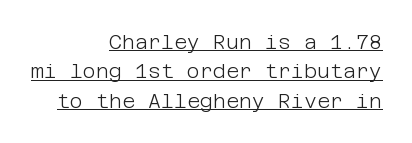
A quiet, ordinary-to-light weight characterises the typeface. The typesetter has applied underlining to the passage shown. Horizontally, the lines are justified to the trailing edge only. Notice how descenders clear the ascenders below comfortably — that's standard leading. The axis of the letterforms is exactly vertical.
